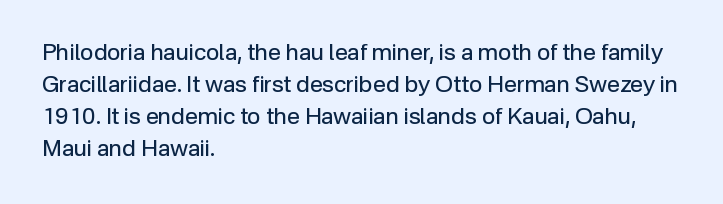
Caption: standard tracking, unaltered. Does the leading feel generous? No, just average. The lines are quadded left. Check the space under the baseline: it is left empty.
